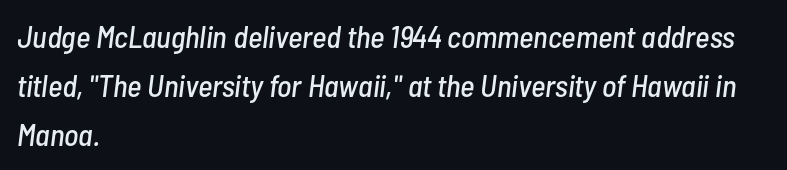
{"italic": "yes", "lean": "right", "slant_degrees": 7, "width": "condensed", "stroke_contrast": "low", "x_height": "medium", "monospaced": "no", "underline": "no", "align": "left", "line_spacing": "normal", "line_spacing_ratio": 1.58, "letter_spacing": "normal", "letter_spacing_em": 0.0, "glyph_px": 31}
